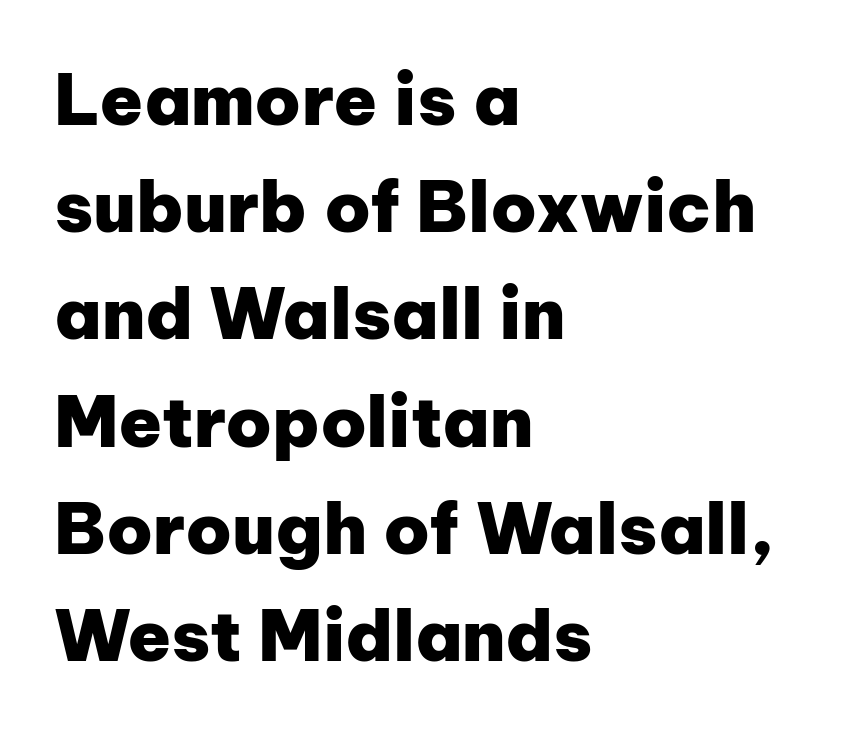
Serif or sans? Sans — the stroke terminals are bare. Nobody drew a line under any word here. The letters advance in unequal steps, a hallmark of proportional type. Set as a true bold cut, around the 700 mark.
